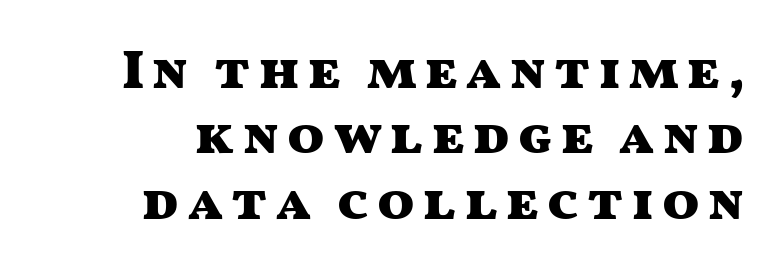
I'd call this a sans setting — the letters go barefoot. Plain, unruled lines of type. The type sits square on the baseline with zero lean. Caption: bold face, heavy strokes.
